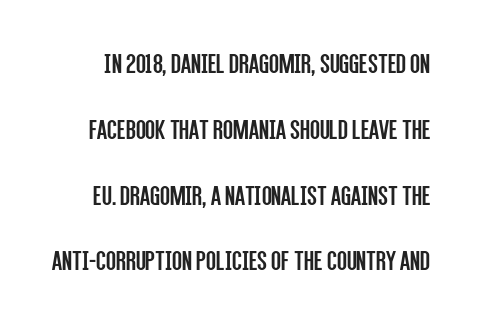
{"serif": "no", "italic": "no", "bold": "no", "weight": "regular", "width": "condensed", "stroke_contrast": "low", "x_height": "large", "monospaced": "no", "underline": "no", "line_spacing": "loose", "line_spacing_ratio": 2.27, "letter_spacing": "normal", "letter_spacing_em": 0.0, "glyph_px": 29}
